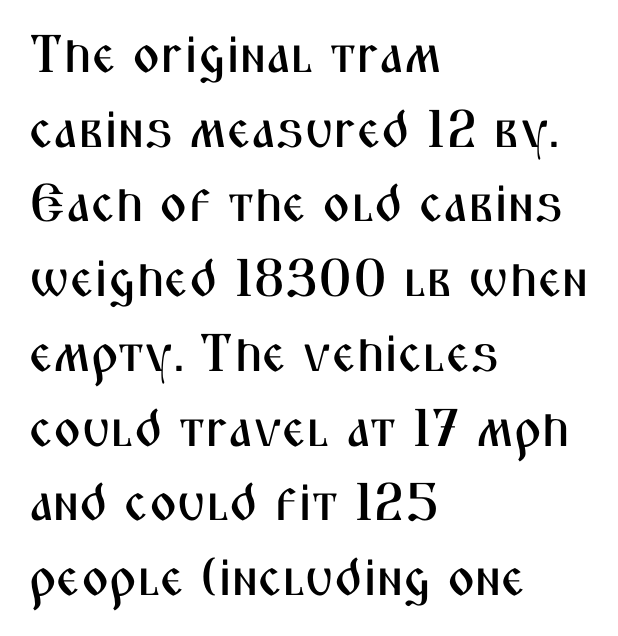
Q: Is the text italic (slanted)? A: No, it is upright.
Q: Is the typeface a serif or a sans-serif typeface? A: Sans-serif.
Q: Is the text underlined? A: No.
Q: How is the paragraph aligned? A: Left-aligned.
Q: Is the spacing between letters normal or unusually wide? A: Normal.
Q: Is the spacing between lines tight, normal or loose? A: Normal.
Q: Width (condensed, normal, or wide)? A: Condensed.
Q: Stroke contrast? A: Medium.
Q: x-height? A: Medium.
Q: Monospaced? A: No.
